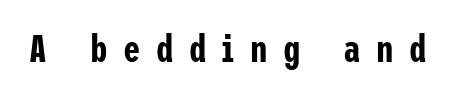
Q: Is the text italic (slanted)? A: No, it is upright.
Q: Is the typeface a serif or a sans-serif typeface? A: Sans-serif.
Q: Is the text underlined? A: No.
Q: Is the spacing between letters normal or unusually wide? A: Unusually wide.
Q: Width (condensed, normal, or wide)? A: Condensed.
Q: Stroke contrast? A: Low.
Q: x-height? A: Medium.
